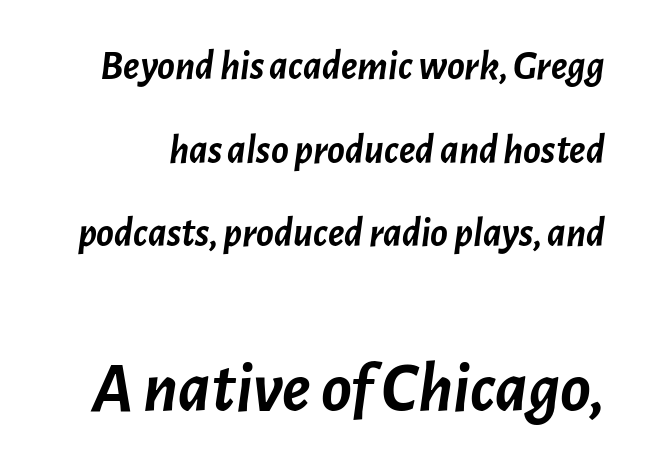
Q: Is the text bold? A: Yes.
Q: Is the text italic (slanted)? A: Yes, it leans right by about 7 degrees.
Q: Is the text underlined? A: No.
Q: Is the spacing between letters normal or unusually wide? A: Normal.
Q: Is the spacing between lines tight, normal or loose? A: Loose.
Q: Which block of text is set in a larger size, the first (top) or the second (bottom)? A: The second (bottom) one.
Q: Width (condensed, normal, or wide)? A: Normal.
Q: Stroke contrast? A: Low.
Q: x-height? A: Medium.
Q: Monospaced? A: No.
